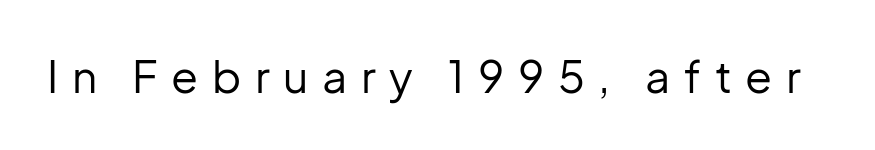
{"serif": "no", "italic": "no", "bold": "no", "weight": "regular", "width": "normal", "stroke_contrast": "low", "x_height": "medium", "monospaced": "no", "underline": "no", "letter_spacing": "wide", "letter_spacing_em": 0.31, "glyph_px": 44}
